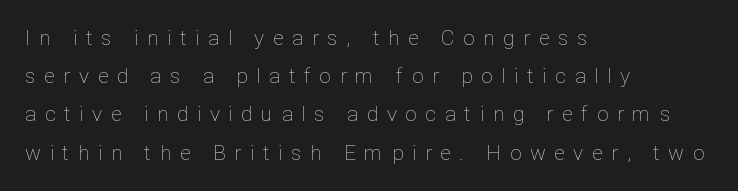
The image shows 21 px text type, upright; set left-aligned, line spacing 1.82x, unusually wide letter spacing (+0.41 em), not underlined.
